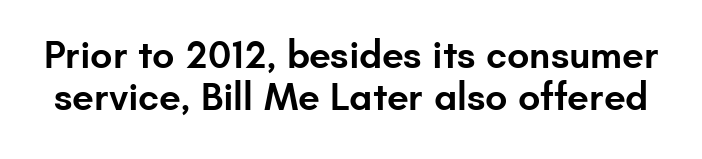
The image shows 39 px semibold sans-serif type, upright; set tight line spacing (1.08x), normal letter spacing, not underlined; low stroke contrast and a small x-height.
